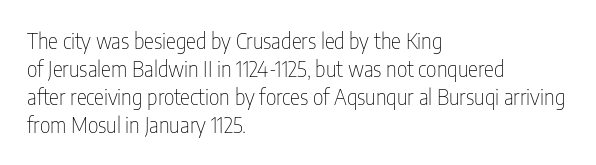
{"italic": "no", "bold": "no", "underline": "no", "align": "left", "line_spacing": "normal", "line_spacing_ratio": 1.33, "letter_spacing": "normal", "letter_spacing_em": 0.0, "glyph_px": 21}
